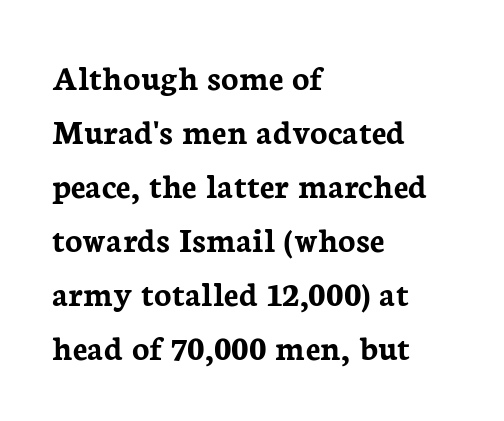
Q: Is the text bold? A: Yes.
Q: Is the text italic (slanted)? A: No, it is upright.
Q: Is the typeface a serif or a sans-serif typeface? A: Serif.
Q: Is the text underlined? A: No.
Q: How is the paragraph aligned? A: Left-aligned.
Q: Is the spacing between letters normal or unusually wide? A: Normal.
Q: Is the spacing between lines tight, normal or loose? A: Normal.
Q: Width (condensed, normal, or wide)? A: Normal.
Q: Stroke contrast? A: Low.
Q: x-height? A: Medium.
Q: Monospaced? A: No.
